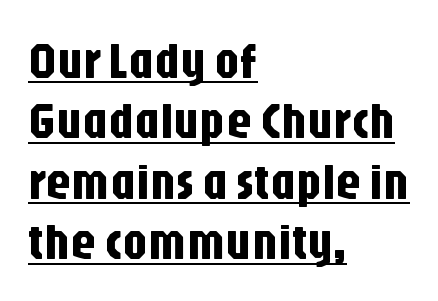
The image shows 50 px condensed sans-serif type, upright; set left-aligned, line spacing 1.21x, normal letter spacing, underlined; low stroke contrast and a large x-height.
